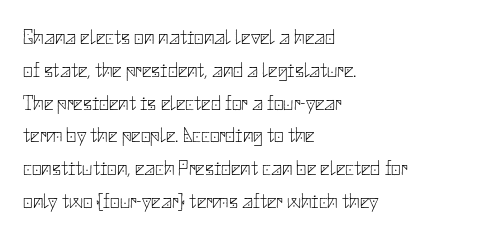
Upright lettering throughout. The rows are spaced the way most documents space them. These lines stack with their left ends in a neat column. The space beneath each line is pristine and unruled. This sample uses plain, unmodified letter spacing. Stem width sits at or under what a default text font uses.
